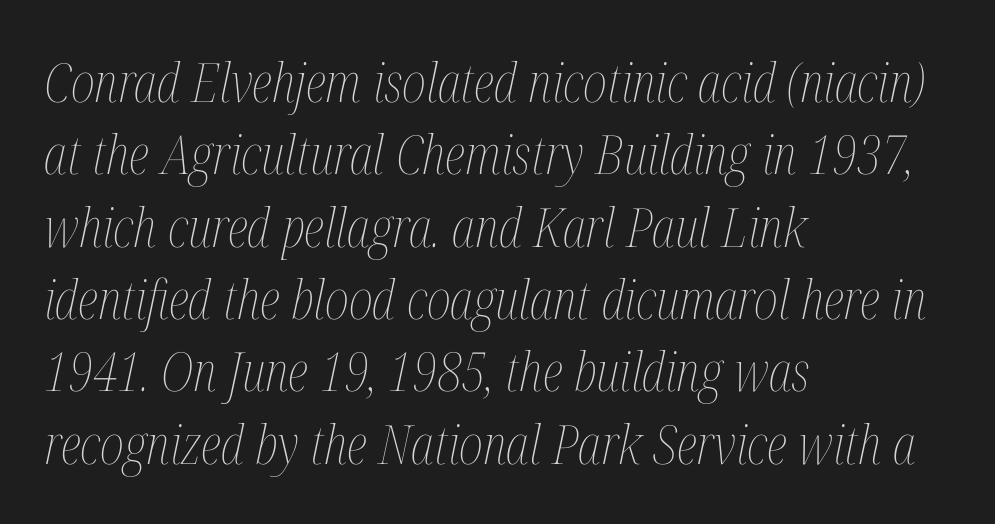
Q: Is the text bold? A: No.
Q: Is the text italic (slanted)? A: Yes, it leans right by about 12 degrees.
Q: Is the text underlined? A: No.
Q: How is the paragraph aligned? A: Left-aligned.
Q: Is the spacing between letters normal or unusually wide? A: Normal.
Q: Is the spacing between lines tight, normal or loose? A: Normal.
Q: Width (condensed, normal, or wide)? A: Condensed.
Q: Stroke contrast? A: Medium.
Q: x-height? A: Medium.
Q: Monospaced? A: No.
